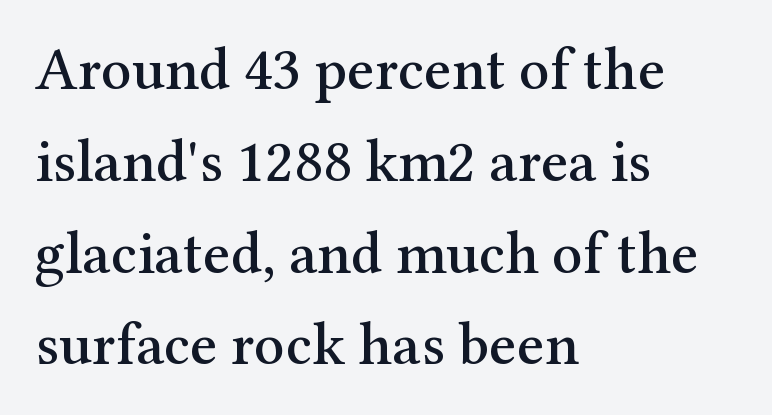
Little horizontal feet cap the strokes, marking this as serif type. Unlike italic type, these characters show no tilt at all. The passage is arranged the way most books set body copy — flush left. Underlining? Definitely not there. Note the varied advance widths — an 'i' is clearly narrower than an 'm'. Between one letter and the next there's only the usual sliver of space.
